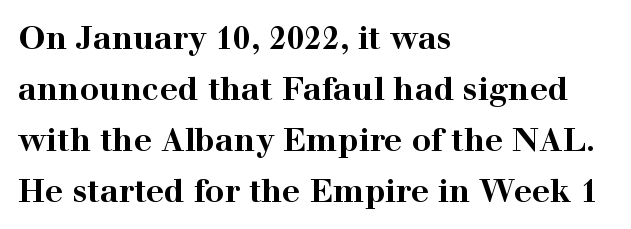
{"serif": "yes", "italic": "no", "bold": "yes", "weight": "bold", "width": "wide", "stroke_contrast": "high", "x_height": "medium", "monospaced": "no", "underline": "no", "align": "left", "line_spacing": "normal", "line_spacing_ratio": 1.59, "letter_spacing": "normal", "letter_spacing_em": 0.0, "glyph_px": 32}
